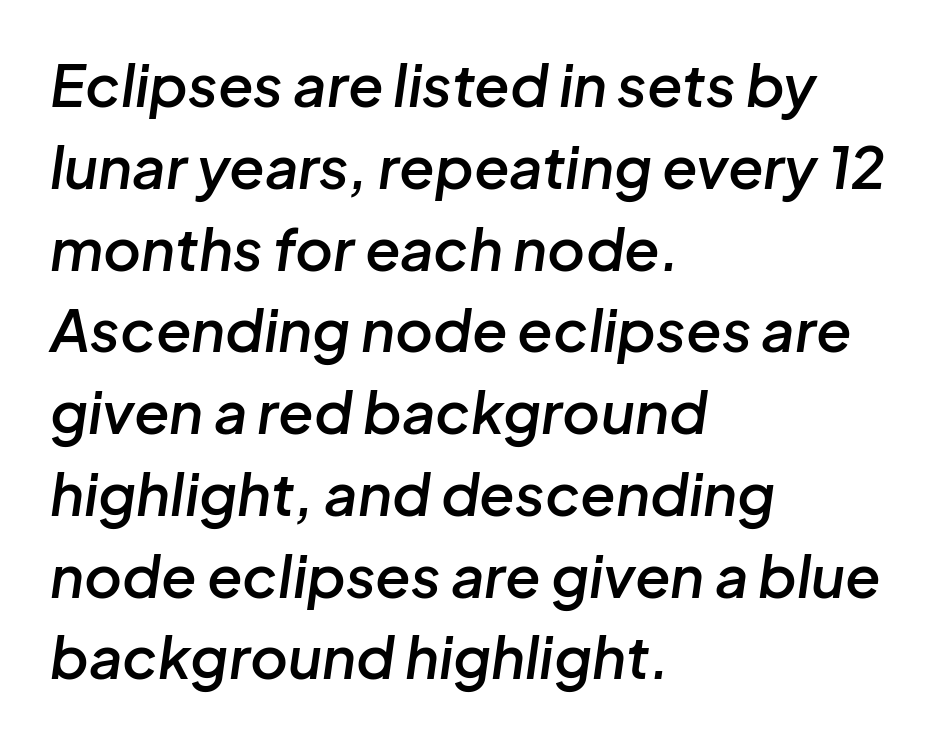
The image shows 58 px semibold type, italic (leaning right); set left-aligned, normal line spacing (1.41x), normal letter spacing, not underlined; low stroke contrast and a medium x-height.
